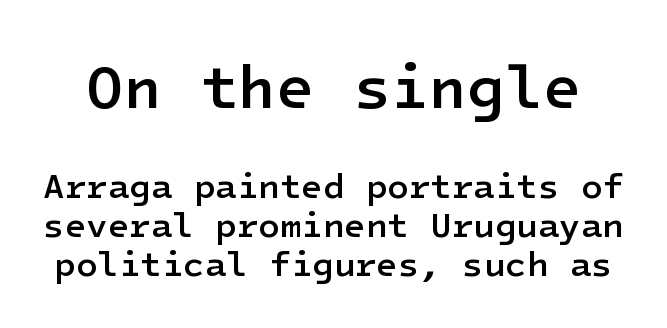
Q: Is the text bold? A: Semi-bold.
Q: Is the text italic (slanted)? A: No, it is upright.
Q: Is the typeface a serif or a sans-serif typeface? A: Sans-serif.
Q: Is the text underlined? A: No.
Q: Is the spacing between letters normal or unusually wide? A: Normal.
Q: Is the spacing between lines tight, normal or loose? A: Tight.
Q: Which block of text is set in a larger size, the first (top) or the second (bottom)? A: The first (top) one.
Q: Width (condensed, normal, or wide)? A: Normal.
Q: Stroke contrast? A: Low.
Q: x-height? A: Medium.
